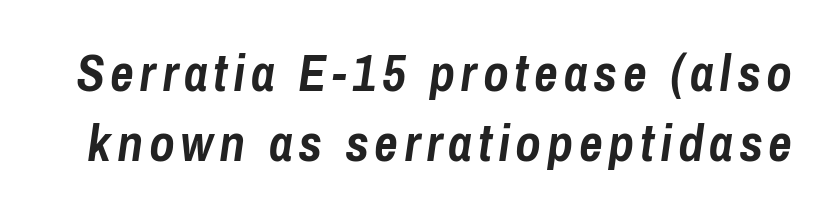
Q: Is the text bold? A: Yes.
Q: Is the text italic (slanted)? A: Yes, it leans right by about 8 degrees.
Q: Is the text underlined? A: No.
Q: Is the spacing between lines tight, normal or loose? A: Normal.
Q: Width (condensed, normal, or wide)? A: Condensed.
Q: Stroke contrast? A: Low.
Q: x-height? A: Medium.
Q: Monospaced? A: No.
